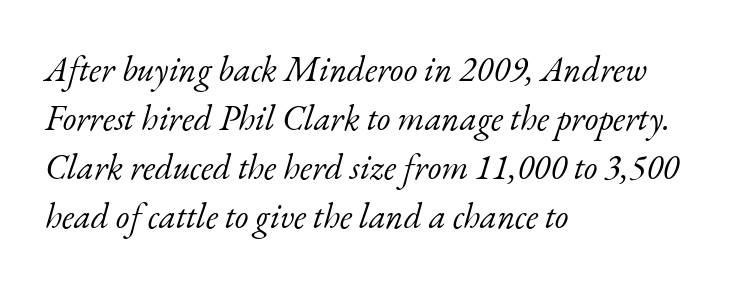
Horizontal bands of white between lines are of average thickness. A light-to-regular cut is what we see here. Typeset ragged right — the left edge is the straight one. Type style note: has serifs.
